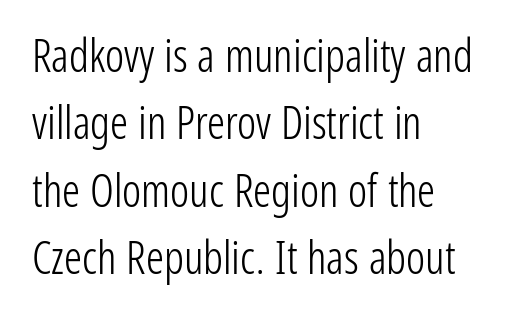
Beneath every word, the page is bare. The specimen reads as upright at a glance. The designer left line spacing at the default. You could call the tracking neutral — neither tight nor loose. Compared with a typical body face, this is equally light or lighter still.
